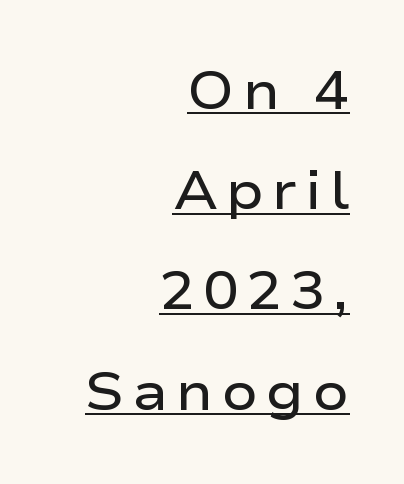
The image shows 53 px semibold, wide sans-serif type, upright; set right-aligned, line spacing 1.89x, underlined; low stroke contrast and a medium x-height.
